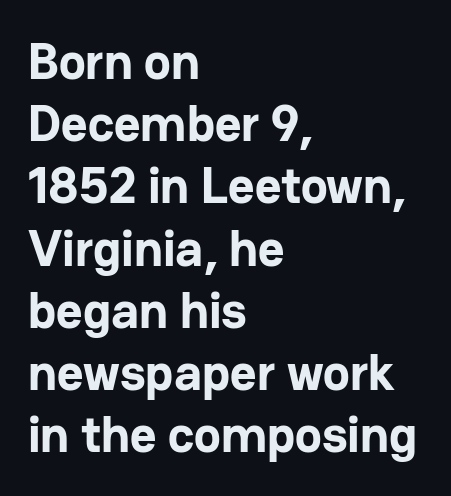
Q: Is the text bold? A: Yes.
Q: Is the text italic (slanted)? A: No, it is upright.
Q: Is the typeface a serif or a sans-serif typeface? A: Sans-serif.
Q: Is the text underlined? A: No.
Q: How is the paragraph aligned? A: Left-aligned.
Q: Is the spacing between letters normal or unusually wide? A: Normal.
Q: Width (condensed, normal, or wide)? A: Normal.
Q: Stroke contrast? A: Low.
Q: x-height? A: Medium.
Q: Monospaced? A: No.
